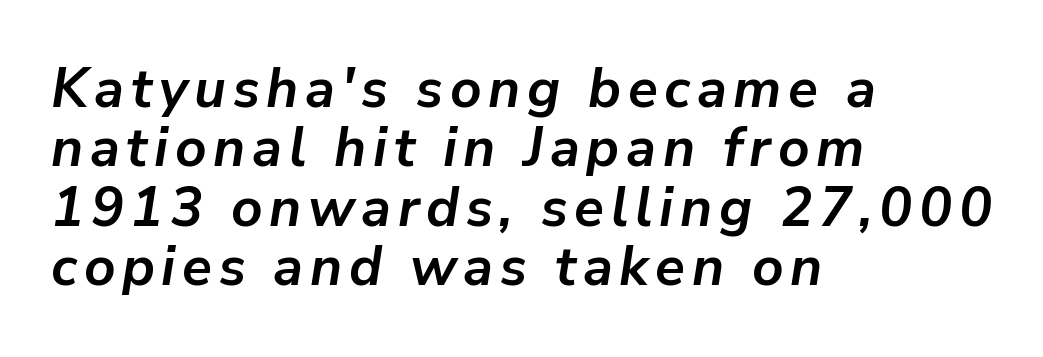
The image shows 55 px semibold type, italic (leaning right); set left-aligned, tight line spacing (1.08x), not underlined; low stroke contrast and a medium x-height.
